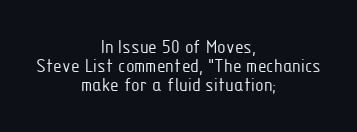
The letters stand straight up with perfectly vertical stems. The typesetter chose a symmetrical, centered arrangement here. These glyphs show unthickened strokes, regular width or finer. Caption: standard tracking, unaltered. The area under the type is left untouched.
